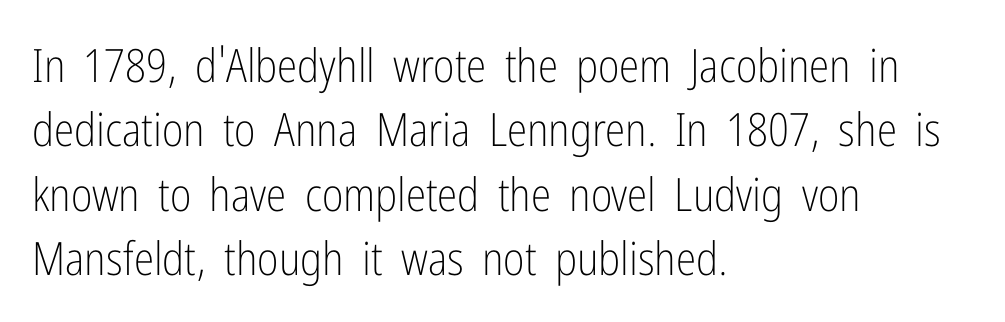
Q: Is the text bold? A: No.
Q: Is the text italic (slanted)? A: No, it is upright.
Q: Is the typeface a serif or a sans-serif typeface? A: Sans-serif.
Q: Is the text underlined? A: No.
Q: How is the paragraph aligned? A: Left-aligned.
Q: Is the spacing between letters normal or unusually wide? A: Normal.
Q: Is the spacing between lines tight, normal or loose? A: Normal.
Q: Width (condensed, normal, or wide)? A: Condensed.
Q: Stroke contrast? A: Low.
Q: x-height? A: Medium.
Q: Monospaced? A: No.
